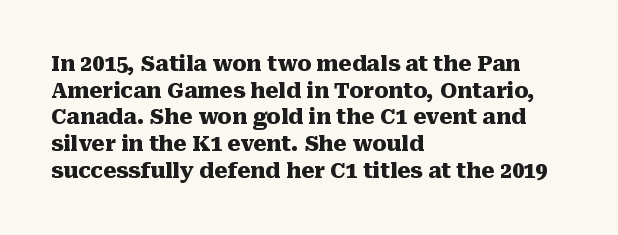
Honestly, the row spacing looks completely unremarkable. Posture: upright roman. Plenty of ink on the page — the face is bold. Typeset ragged right — the left edge is the straight one.
